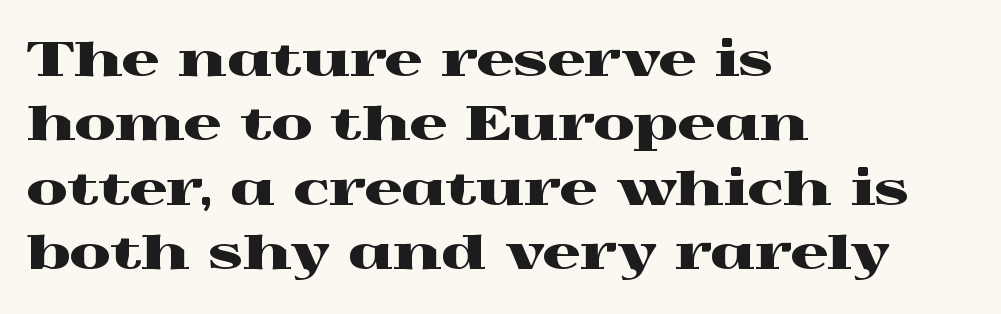
Q: Is the text italic (slanted)? A: No, it is upright.
Q: Is the typeface a serif or a sans-serif typeface? A: Serif.
Q: Is the text underlined? A: No.
Q: How is the paragraph aligned? A: Left-aligned.
Q: Is the spacing between letters normal or unusually wide? A: Normal.
Q: Is the spacing between lines tight, normal or loose? A: Normal.
Q: Width (condensed, normal, or wide)? A: Wide.
Q: x-height? A: Medium.
Q: Monospaced? A: No.
